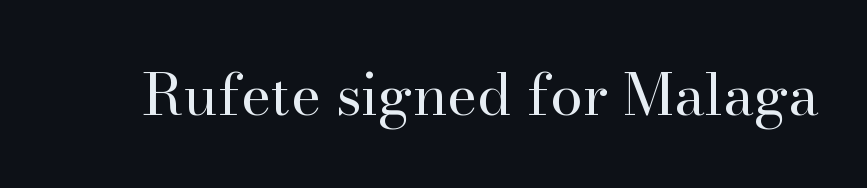
The image shows 58 px regular-weight serif type, upright; set normal letter spacing, not underlined; high stroke contrast and a small x-height.
